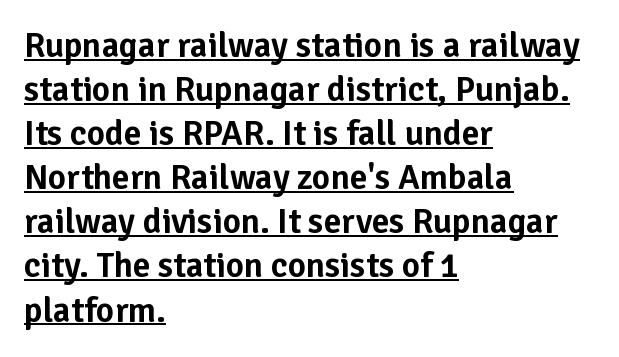
The sample's only ornament is a line tracing under the words. Typographically, this falls in the sans-serif category. Quick note: interline space is typical. Characters follow at the spacing the type designer built in. Typeset ragged right — the left edge is the straight one.
